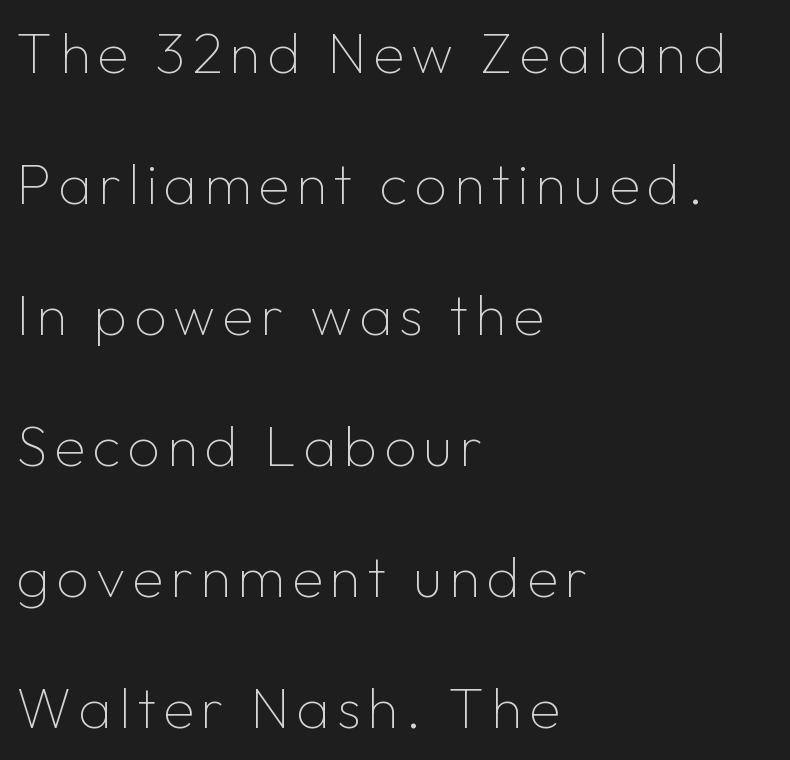
Heft: none added — not bold. These lines stand farther apart than default settings would place them. Underlining? Definitely not there. No italicization has been applied; the sample stays upright. Is the block centered? No — it sits flush against the left margin. What kind of face is this? One without serifs — a sans.
